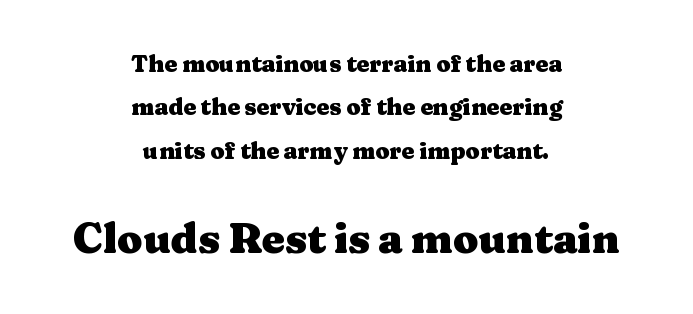
Descenders hang freely into open space. The passage shown is typed in a proportional face where columns would drift. These lines were composed using upright roman letters. Which margin do the lines hug? Neither — every line sits in the middle.
